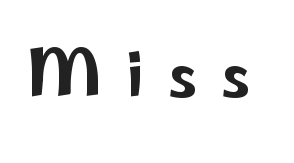
{"serif": "no", "italic": "no", "width": "wide", "stroke_contrast": "low", "x_height": "small", "monospaced": "no", "underline": "no", "letter_spacing": "wide", "letter_spacing_em": 0.37, "glyph_px": 63}
